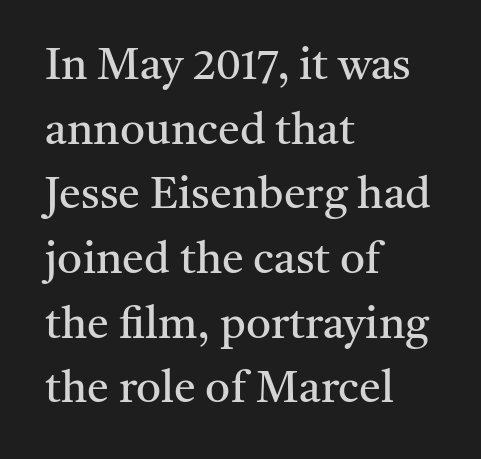
This sample keeps an unexceptional amount of space between lines. These lines are rendered in a variable-pitch font. Students, note that the glyphs here touch the page at normal intervals. Letters rest on an invisible, unmarked baseline. Note: serifs present on the glyphs. Heaviness? Minimal to ordinary, like unemphasized prose.
